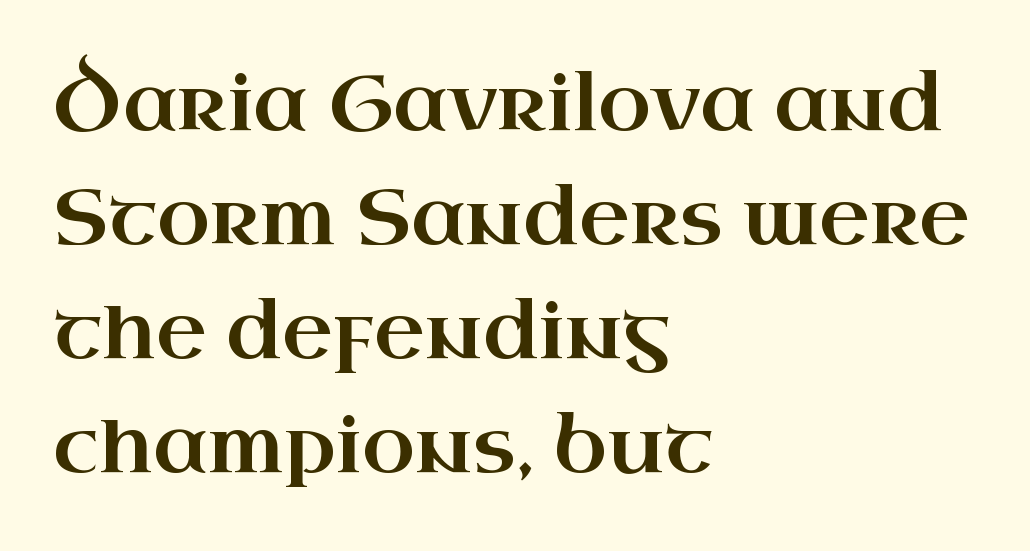
The letters stand upright; this is a roman face. A student would call this left alignment; a typographer would say flush left, rag right. Classification — serif. The passage shown is typed in a proportional face where columns would drift.
